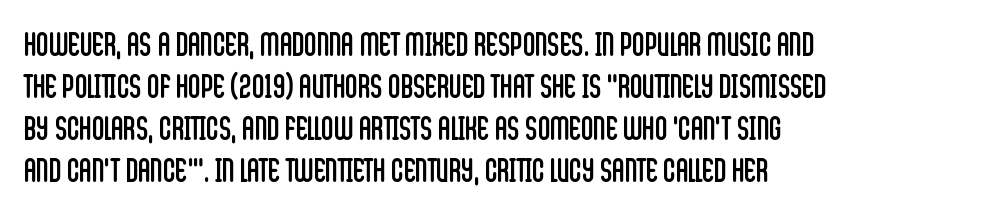
This sample is left-justified, so line endings fall wherever the words run out. The area under the type is left untouched. Heaviness? Minimal to ordinary, like unemphasized prose. A typesetter would mark this as roman, not italic. This sample uses plain, unmodified letter spacing.
